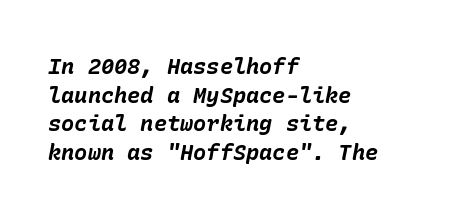
{"italic": "yes", "lean": "right", "slant_degrees": 10, "bold": "yes", "underline": "no", "align": "left", "line_spacing": "normal", "line_spacing_ratio": 1.3, "letter_spacing": "normal", "letter_spacing_em": 0.0, "glyph_px": 22}
